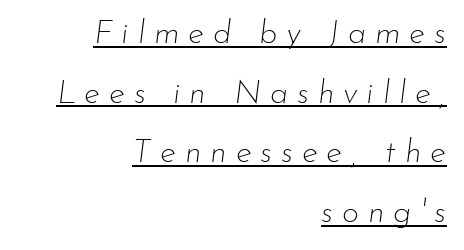
Note the varied advance widths — an 'i' is clearly narrower than an 'm'. Compared with a typical body face, this is equally light or lighter still. The type is letterspaced generously, with wide tracking. Compared with a flush-left layout, this one pins lines to the opposite, right side. This rendering features underlined lettering. Looking at the ascenders, they clearly lean.
